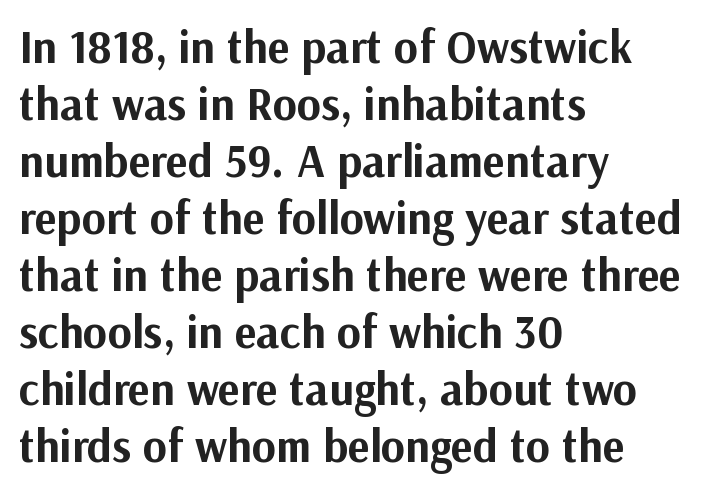
The image shows 46 px bold sans-serif type, upright; set left-aligned, line spacing 1.24x, normal letter spacing, not underlined; medium stroke contrast and a medium x-height.
